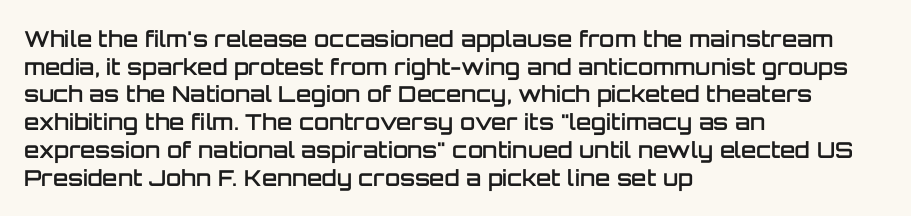
Q: Is the text bold? A: Semi-bold.
Q: Is the text italic (slanted)? A: No, it is upright.
Q: Is the text underlined? A: No.
Q: How is the paragraph aligned? A: Left-aligned.
Q: Is the spacing between letters normal or unusually wide? A: Normal.
Q: Is the spacing between lines tight, normal or loose? A: Normal.
